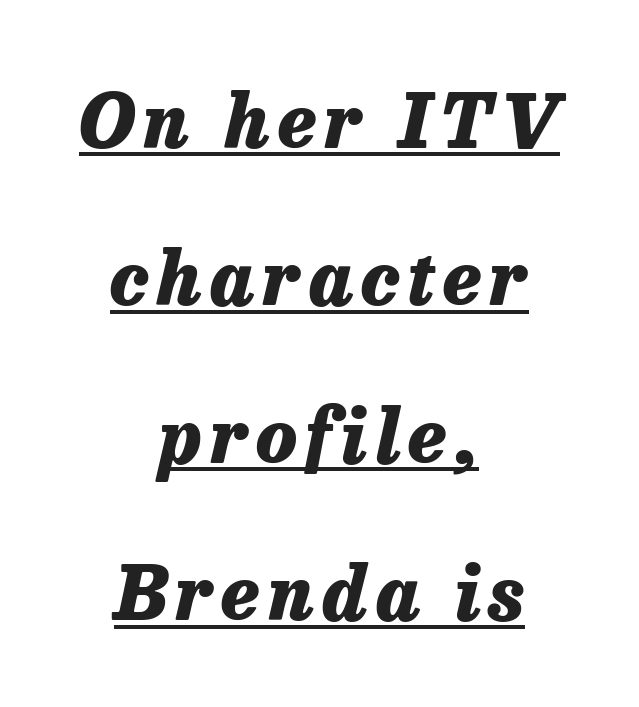
This sample trades compactness for vertical openness between lines. Caption: lettering with a line underneath. Varying glyph widths throughout — classic text-font behaviour. When letters slant like this, we call the style italic.
